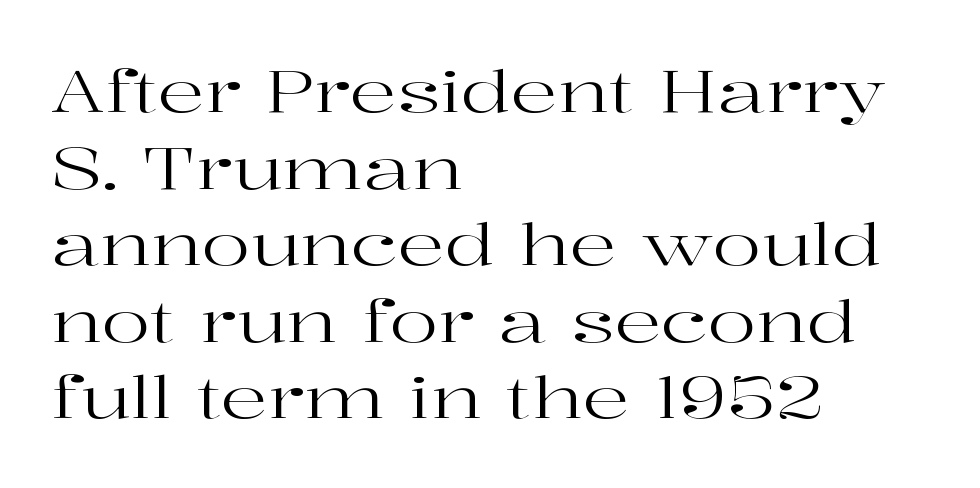
The lines in this sample share a left origin and differ only in where they stop. No word sits above an underline. These lines are composed in type with serifs. This is roman type, the default non-slanted kind. In terms of letterspacing, this is plain default setting.
